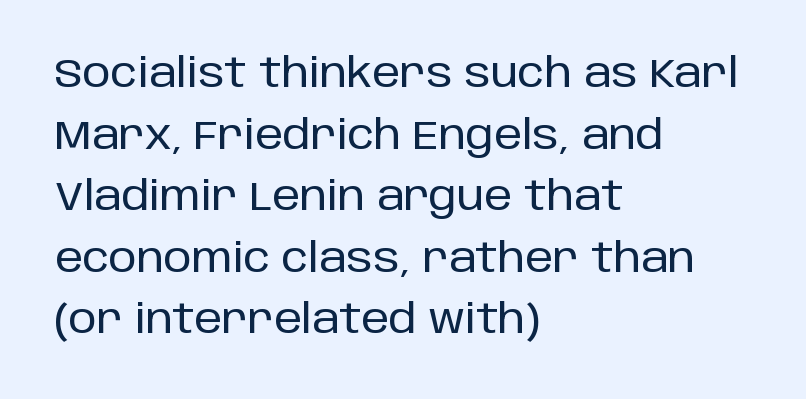
Q: Is the text italic (slanted)? A: No, it is upright.
Q: Is the typeface a serif or a sans-serif typeface? A: Sans-serif.
Q: Is the text underlined? A: No.
Q: How is the paragraph aligned? A: Left-aligned.
Q: Is the spacing between letters normal or unusually wide? A: Normal.
Q: Is the spacing between lines tight, normal or loose? A: Normal.
Q: Width (condensed, normal, or wide)? A: Normal.
Q: Stroke contrast? A: Low.
Q: x-height? A: Large.
Q: Monospaced? A: No.
